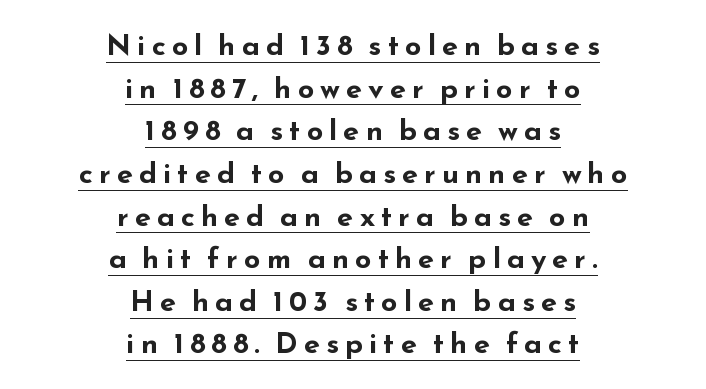
The image shows 29 px bold, wide sans-serif type, upright; set centered, normal line spacing (1.47x), unusually wide letter spacing (+0.21 em), underlined; low stroke contrast and a small x-height.
